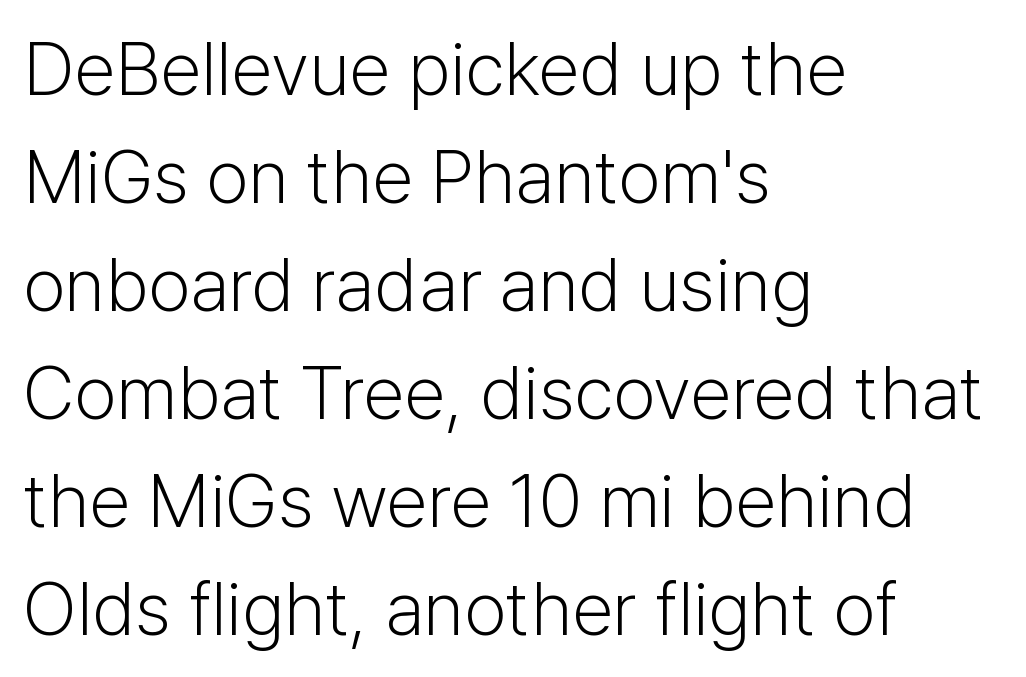
Where is the straight margin? On the left. The lettering stays uniformly vertical, giving the passage a roman look. Weight: regular or lighter. The rendering shows plain stroke endings on the letterforms — a sans-serif design. Proportional: the letters do not fall into vertical columns. Honestly, the letter spacing is just normal — you wouldn't notice it.
